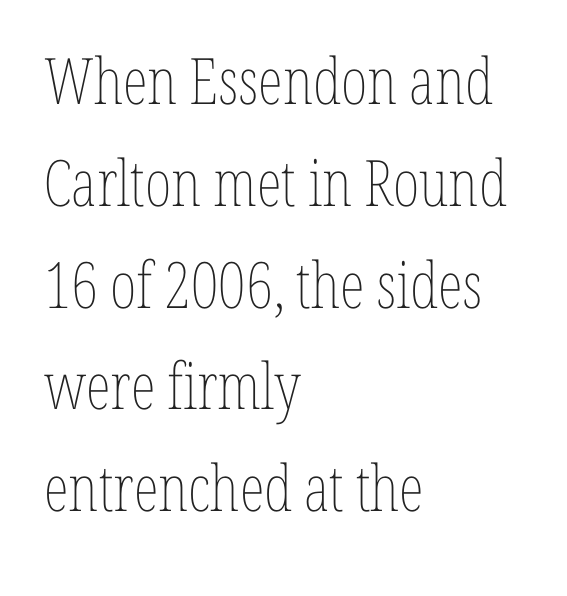
Q: Is the text bold? A: No.
Q: Is the text italic (slanted)? A: No, it is upright.
Q: Is the text underlined? A: No.
Q: How is the paragraph aligned? A: Left-aligned.
Q: Is the spacing between letters normal or unusually wide? A: Normal.
Q: Is the spacing between lines tight, normal or loose? A: Normal.
Q: Width (condensed, normal, or wide)? A: Condensed.
Q: Stroke contrast? A: Low.
Q: x-height? A: Medium.
Q: Monospaced? A: No.
